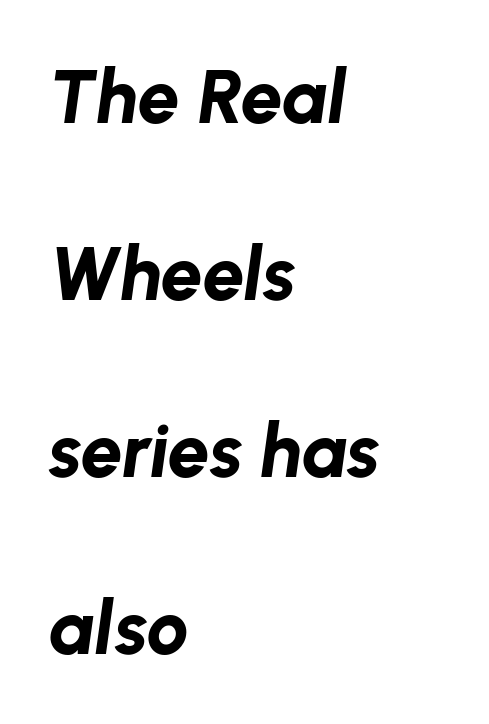
Q: Is the text bold? A: Yes.
Q: Is the text italic (slanted)? A: Yes, it leans right by about 8 degrees.
Q: Is the text underlined? A: No.
Q: How is the paragraph aligned? A: Left-aligned.
Q: Is the spacing between letters normal or unusually wide? A: Normal.
Q: Is the spacing between lines tight, normal or loose? A: Loose.
Q: Width (condensed, normal, or wide)? A: Normal.
Q: Stroke contrast? A: Low.
Q: x-height? A: Medium.
Q: Monospaced? A: No.
